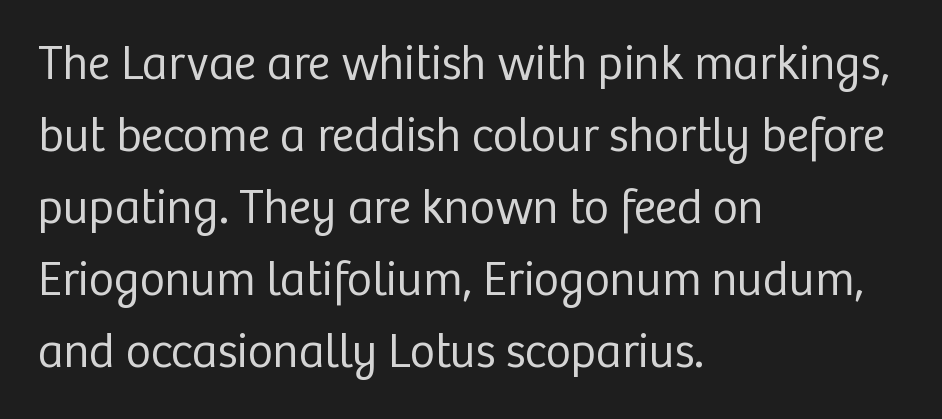
{"serif": "no", "italic": "no", "bold": "no", "weight": "regular", "width": "normal", "stroke_contrast": "low", "x_height": "medium", "monospaced": "no", "underline": "no", "align": "left", "line_spacing": "normal", "line_spacing_ratio": 1.5, "letter_spacing": "normal", "letter_spacing_em": 0.0, "glyph_px": 48}
